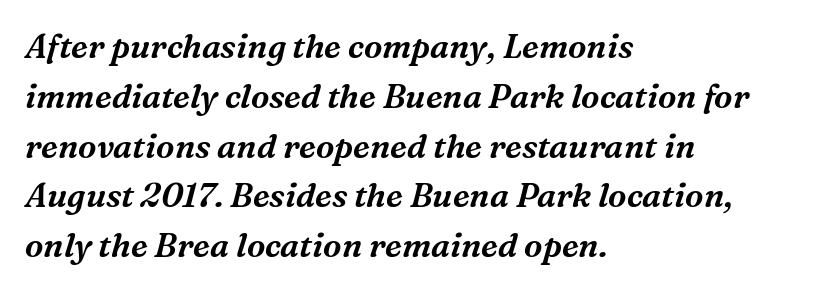
Glance below the letters and you will spot only blank space. Each new line begins a customary step beneath the previous one. Left-aligned paragraph, ragged on the right. Little horizontal feet cap the strokes, marking this as serif type.
